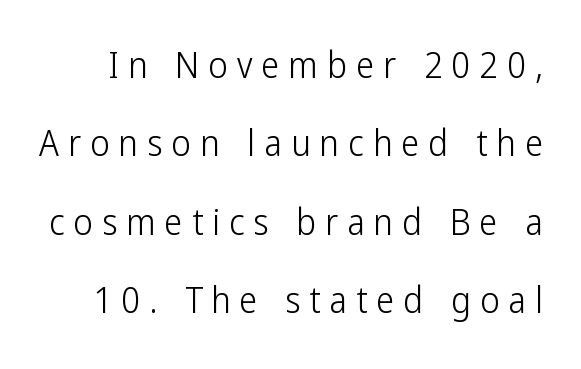
The image shows 37 px light, condensed sans-serif type, upright; set loose line spacing (2.12x), unusually wide letter spacing (+0.24 em), not underlined; low stroke contrast and a medium x-height.
